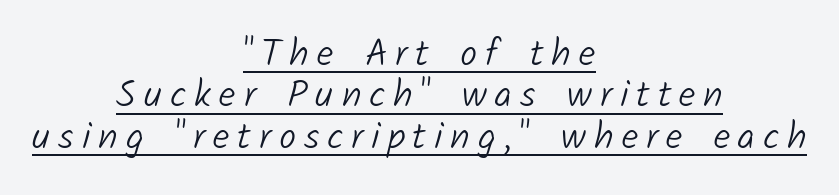
Q: Is the text bold? A: No.
Q: Is the typeface a serif or a sans-serif typeface? A: Sans-serif.
Q: Is the text underlined? A: Yes.
Q: How is the paragraph aligned? A: Centered.
Q: Is the spacing between letters normal or unusually wide? A: Unusually wide.
Q: Is the spacing between lines tight, normal or loose? A: Tight.
Q: Width (condensed, normal, or wide)? A: Normal.
Q: Stroke contrast? A: Low.
Q: x-height? A: Medium.
Q: Monospaced? A: No.
